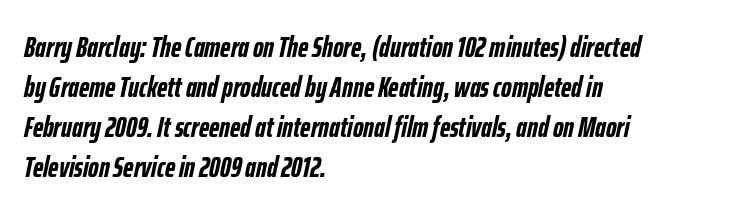
Typeset ragged right — the left edge is the straight one. This sample has the flowing, uneven cadence of proportional lettering. The designer left line spacing at the default. Does the weight exceed regular? Yes, all the way to bold. Style check: oblique.
